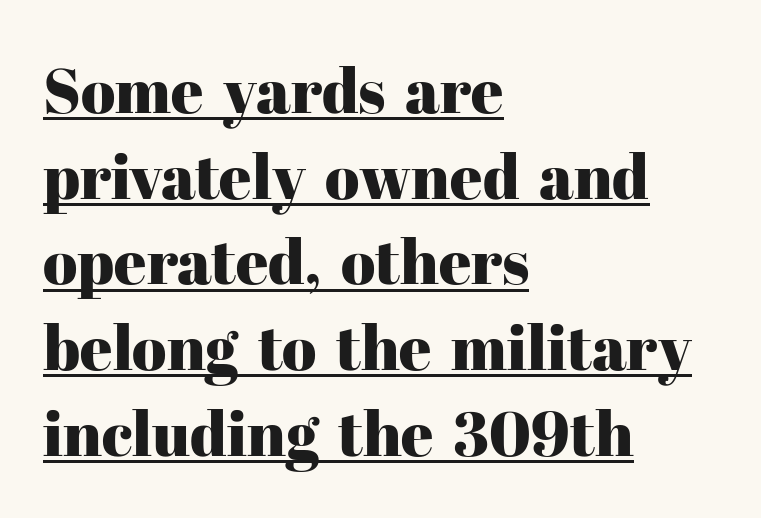
Q: Is the text italic (slanted)? A: No, it is upright.
Q: Is the typeface a serif or a sans-serif typeface? A: Serif.
Q: Is the text underlined? A: Yes.
Q: How is the paragraph aligned? A: Left-aligned.
Q: Is the spacing between letters normal or unusually wide? A: Normal.
Q: Is the spacing between lines tight, normal or loose? A: Normal.
Q: Width (condensed, normal, or wide)? A: Normal.
Q: Stroke contrast? A: High.
Q: x-height? A: Medium.
Q: Monospaced? A: No.
